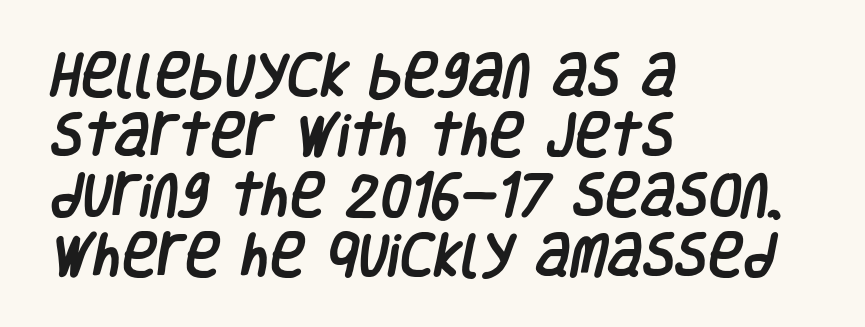
{"serif": "no", "width": "condensed", "stroke_contrast": "low", "x_height": "large", "monospaced": "no", "underline": "no", "align": "left", "line_spacing": "normal", "line_spacing_ratio": 1.25, "letter_spacing": "normal", "letter_spacing_em": 0.0, "glyph_px": 48}
